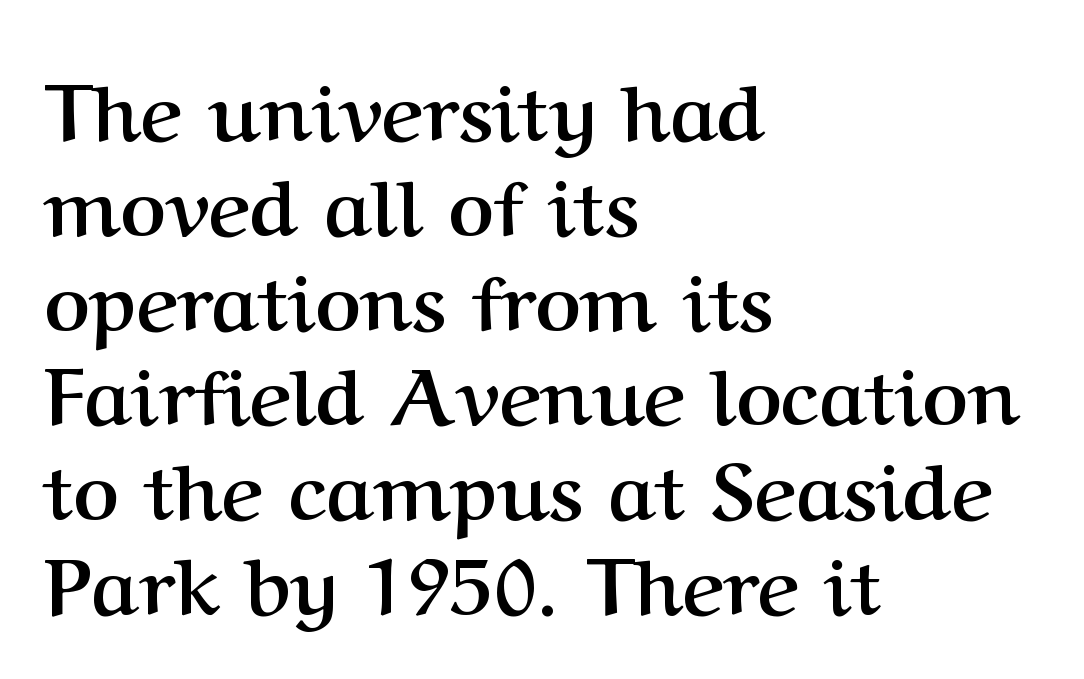
Q: Is the text bold? A: Yes.
Q: Is the text italic (slanted)? A: No, it is upright.
Q: Is the typeface a serif or a sans-serif typeface? A: Serif.
Q: Is the text underlined? A: No.
Q: How is the paragraph aligned? A: Left-aligned.
Q: Is the spacing between letters normal or unusually wide? A: Normal.
Q: Width (condensed, normal, or wide)? A: Normal.
Q: Stroke contrast? A: Medium.
Q: x-height? A: Medium.
Q: Monospaced? A: No.
